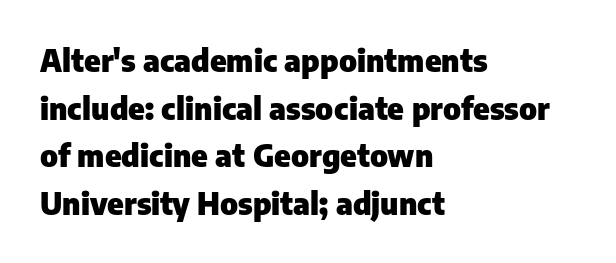
Q: Is the text bold? A: Yes.
Q: Is the text italic (slanted)? A: No, it is upright.
Q: Is the typeface a serif or a sans-serif typeface? A: Sans-serif.
Q: Is the text underlined? A: No.
Q: How is the paragraph aligned? A: Left-aligned.
Q: Is the spacing between letters normal or unusually wide? A: Normal.
Q: Is the spacing between lines tight, normal or loose? A: Normal.
Q: Width (condensed, normal, or wide)? A: Normal.
Q: Stroke contrast? A: Low.
Q: x-height? A: Medium.
Q: Monospaced? A: No.
